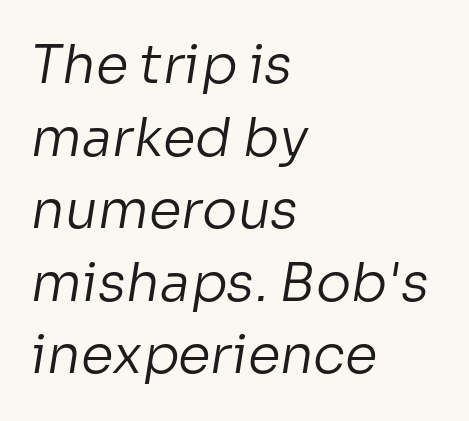
The image shows 53 px regular-weight sans-serif type; set left-aligned, normal line spacing (1.37x), normal letter spacing, not underlined; low stroke contrast and a medium x-height.
